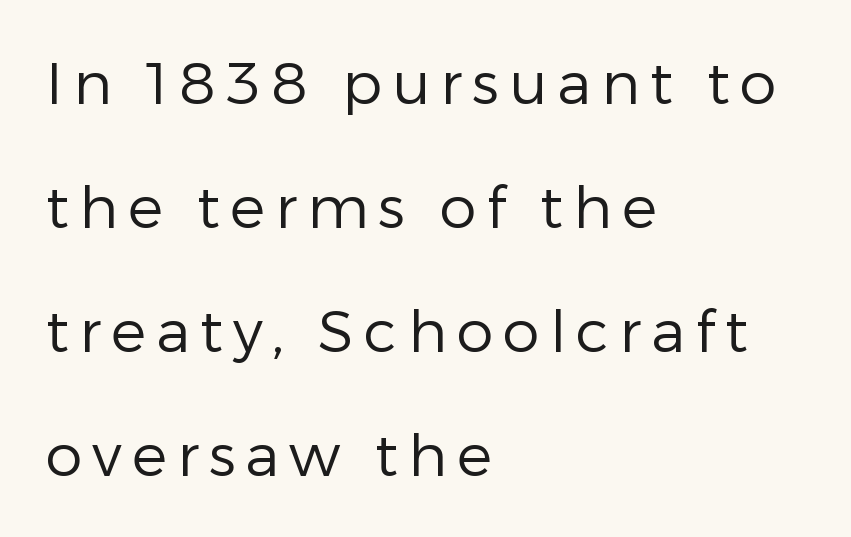
Q: Is the text bold? A: No.
Q: Is the text italic (slanted)? A: No, it is upright.
Q: Is the typeface a serif or a sans-serif typeface? A: Sans-serif.
Q: Is the text underlined? A: No.
Q: How is the paragraph aligned? A: Left-aligned.
Q: Is the spacing between lines tight, normal or loose? A: Loose.
Q: Width (condensed, normal, or wide)? A: Normal.
Q: Stroke contrast? A: Low.
Q: x-height? A: Medium.
Q: Monospaced? A: No.
